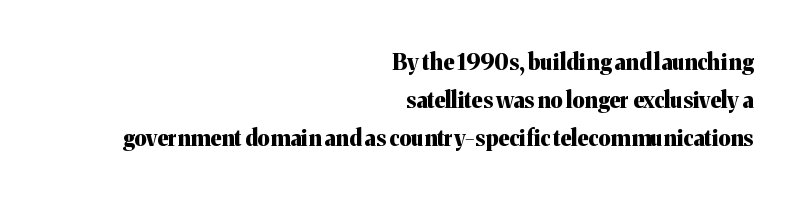
It's the straight-up-and-down kind of type. The lines in this sample share a right terminus and differ only in where they begin. The line texture is even and compact thanks to regular tracking. The baseline area is clear.
